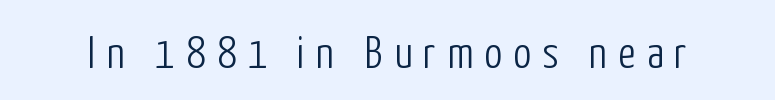
Beneath every word, the page is bare. The typesetting does not lean heavy: it is not bold. The tracking jumps out immediately: characters are airy and widely separated. Do the characters align in a grid? No, the font is proportional.
